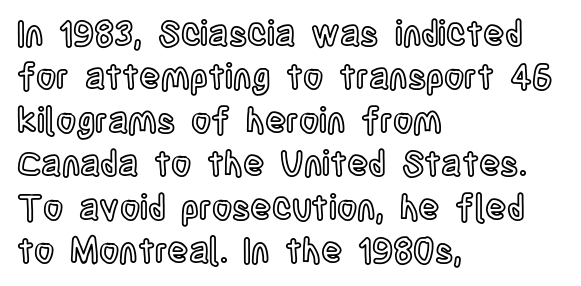
The letters advance in unequal steps, a hallmark of proportional type. Visually the block forms a straight wall on the left and a jagged coastline on the right. Is the letter spacing exaggerated? No — it looks like the ordinary default. In terms of posture, this sample is upright. Underline: absent.
